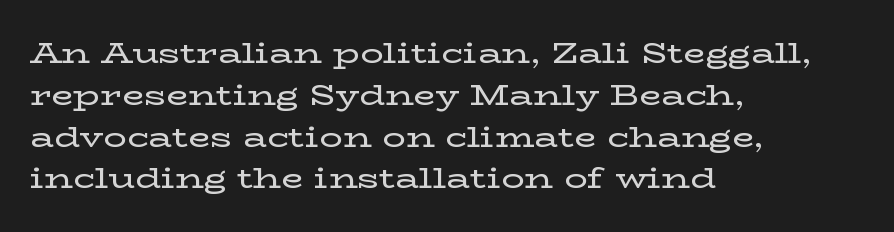
Compared with typical paragraphs, the rows here are spaced about the same. These lines are rendered in a variable-pitch font. One-word summary of the alignment: left. This is serif lettering, the kind often seen in printed books. Decoration check: the copy has no underline. Ascenders rise straight up at ninety degrees.
